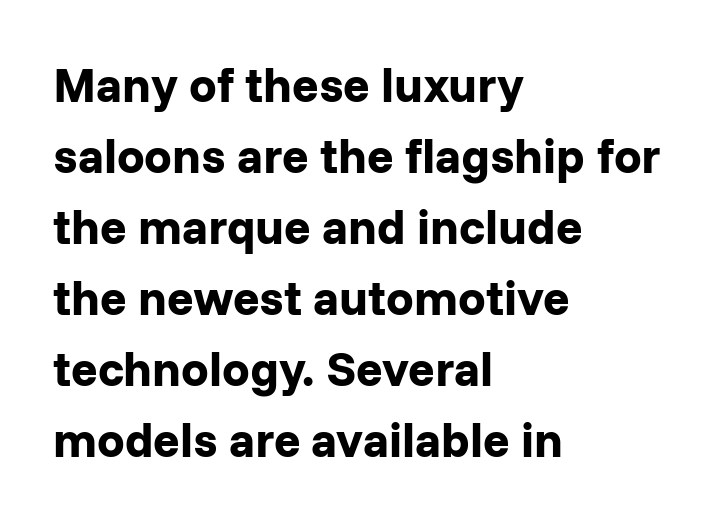
The baseline area is clear. Successive baselines arrive at the customary interval. How heavy is the stroke? Heavy — this is a bold. Is this a fixed-width face? No — the glyphs have proportional, varying widths.
